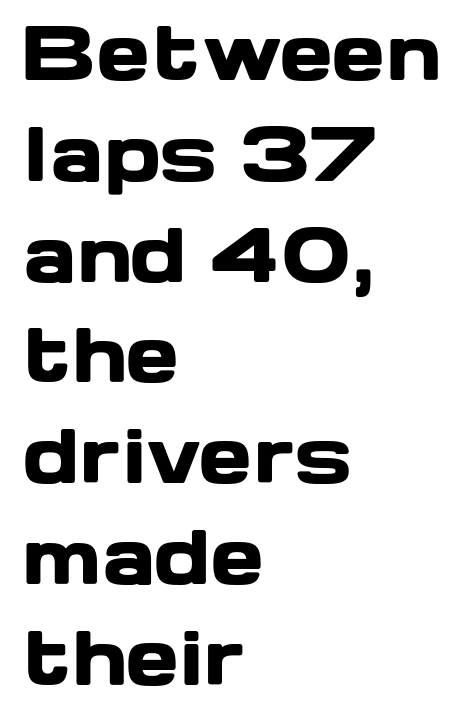
The image shows 72 px heavy, wide sans-serif type, upright; set left-aligned, normal line spacing (1.4x), normal letter spacing, not underlined; low stroke contrast and a medium x-height.
